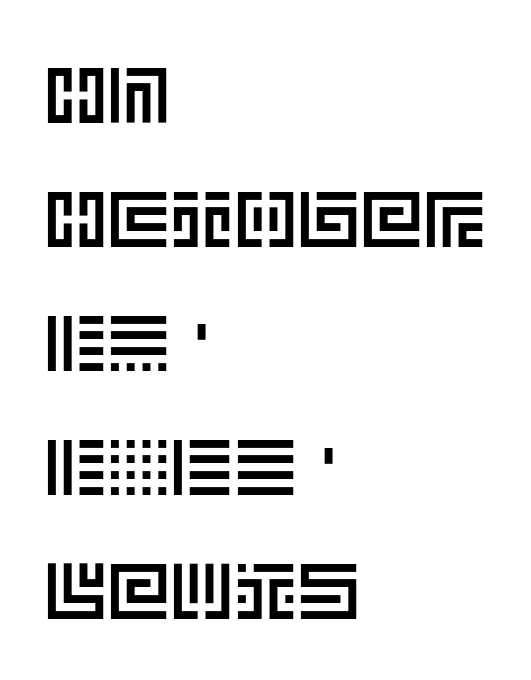
{"italic": "no", "width": "normal", "x_height": "large", "underline": "no", "align": "left", "line_spacing": "normal", "line_spacing_ratio": 1.57, "letter_spacing": "normal", "letter_spacing_em": 0.0, "glyph_px": 79}
